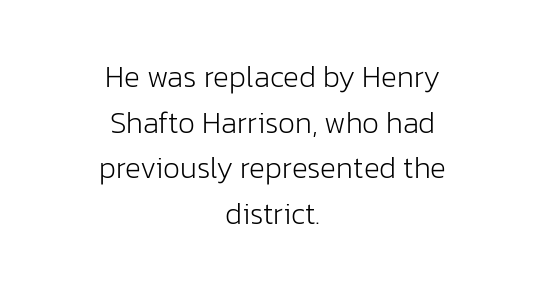
{"serif": "no", "italic": "no", "bold": "no", "weight": "light", "width": "normal", "stroke_contrast": "low", "x_height": "medium", "monospaced": "no", "underline": "no", "align": "center", "line_spacing": "normal", "line_spacing_ratio": 1.52, "letter_spacing": "normal", "letter_spacing_em": 0.0, "glyph_px": 30}
